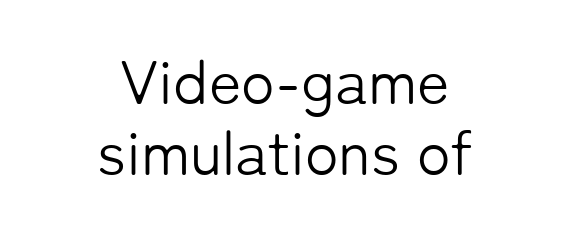
The image shows 62 px light sans-serif type, upright; set centered, tight line spacing (1.15x), normal letter spacing, not underlined; low stroke contrast and a medium x-height.
